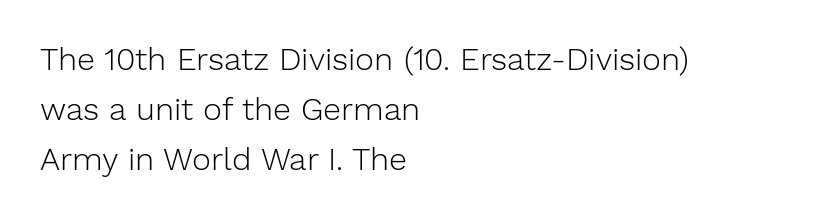
The image shows 32 px light sans-serif type, upright; set left-aligned, normal line spacing (1.57x), normal letter spacing, not underlined; low stroke contrast and a medium x-height.
